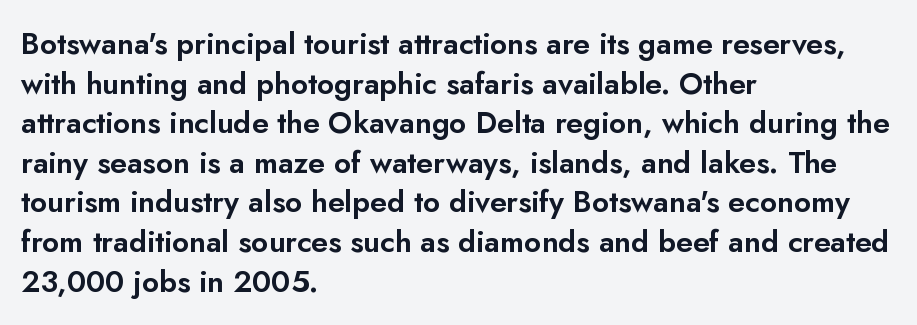
Serifs: no, the terminals of the letterforms are clean. One-word summary of the alignment: left. Words appear dense and cohesive because spacing is normal. Posture: upright roman. Check the space under the baseline: it is left empty.
